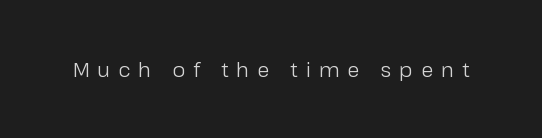
The image shows 20 px text type, upright; set unusually wide letter spacing (+0.4 em), not underlined.
